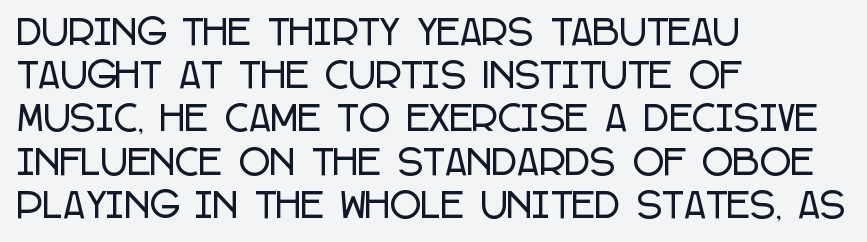
Typeset ragged right — the left edge is the straight one. Evenly set lines give the paragraph a standard silhouette. The specimen omits any rule beneath the text block's lines. The letters advance in unequal steps, a hallmark of proportional type. Serif or sans? Sans — the stroke terminals are bare.
